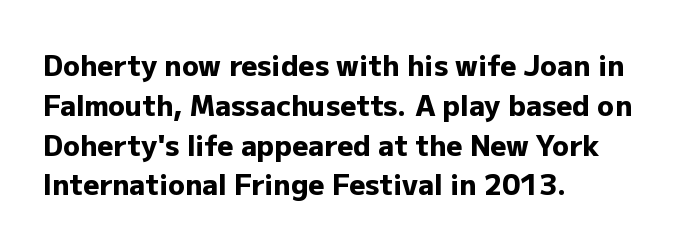
{"serif": "no", "italic": "no", "bold": "yes", "weight": "heavy", "width": "normal", "stroke_contrast": "low", "x_height": "medium", "monospaced": "no", "underline": "no", "align": "left", "line_spacing": "normal", "line_spacing_ratio": 1.42, "letter_spacing": "normal", "letter_spacing_em": 0.0, "glyph_px": 28}
